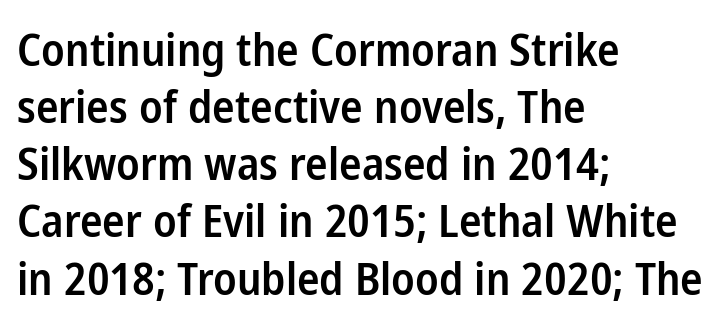
{"serif": "no", "italic": "no", "bold": "semi", "weight": "semibold", "width": "condensed", "stroke_contrast": "low", "x_height": "medium", "monospaced": "no", "underline": "no", "align": "left", "line_spacing": "normal", "line_spacing_ratio": 1.27, "letter_spacing": "normal", "letter_spacing_em": 0.0, "glyph_px": 45}
